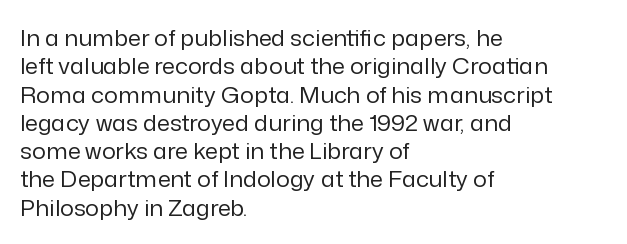
Q: Is the text bold? A: No.
Q: Is the text italic (slanted)? A: No, it is upright.
Q: Is the text underlined? A: No.
Q: How is the paragraph aligned? A: Left-aligned.
Q: Is the spacing between letters normal or unusually wide? A: Normal.
